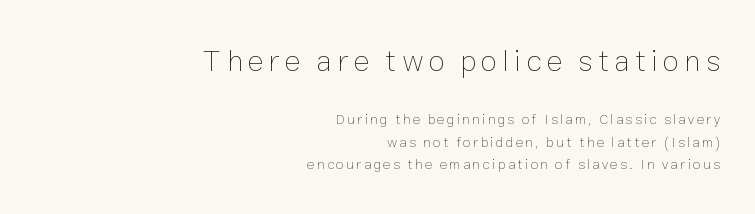
Q: Is the text bold? A: No.
Q: Is the text italic (slanted)? A: No, it is upright.
Q: Is the text underlined? A: No.
Q: How is the paragraph aligned? A: Right-aligned.
Q: Is the spacing between lines tight, normal or loose? A: Normal.
Q: Which block of text is set in a larger size, the first (top) or the second (bottom)? A: The first (top) one.
Q: Width (condensed, normal, or wide)? A: Normal.
Q: Stroke contrast? A: Low.
Q: x-height? A: Medium.
Q: Monospaced? A: No.
